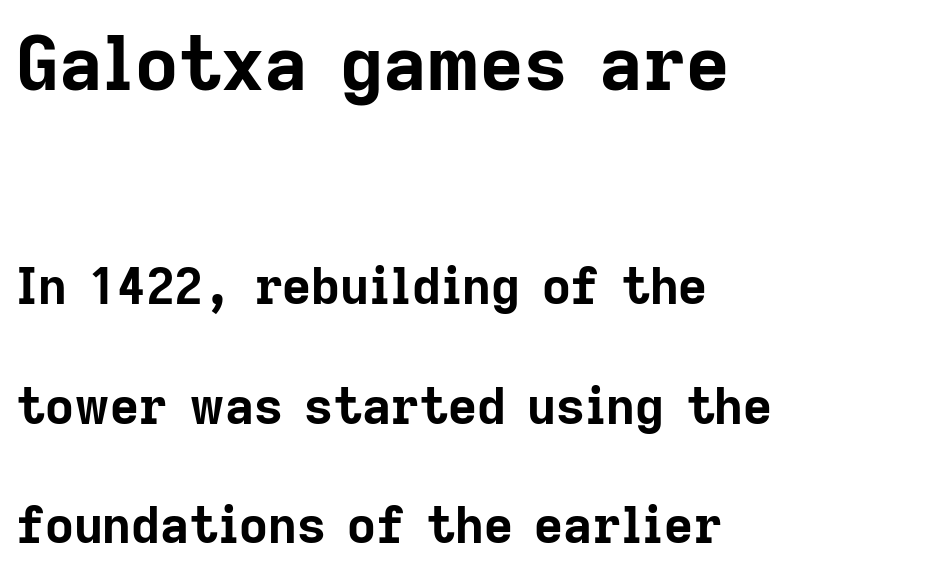
{"serif": "no", "italic": "no", "bold": "yes", "weight": "bold", "width": "normal", "stroke_contrast": "low", "x_height": "medium", "monospaced": "no", "underline": "no", "align": "left", "line_spacing": "loose", "line_spacing_ratio": 2.39, "letter_spacing": "normal", "letter_spacing_em": 0.0, "larger_block": "first", "size_ratio": 1.5, "glyph_px": 75}
